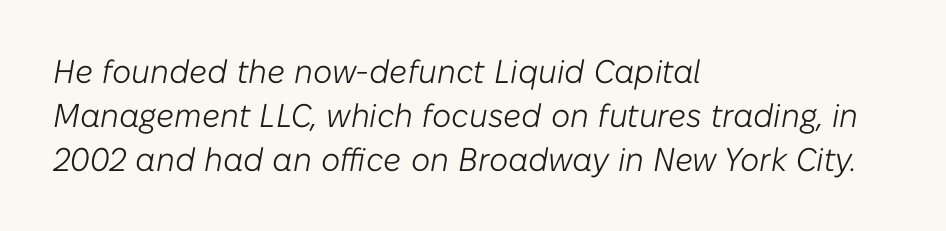
{"italic": "yes", "lean": "right", "slant_degrees": 10, "bold": "no", "weight": "light", "width": "normal", "stroke_contrast": "low", "x_height": "medium", "monospaced": "no", "underline": "no", "align": "left", "line_spacing": "normal", "line_spacing_ratio": 1.33, "letter_spacing": "normal", "letter_spacing_em": 0.0, "glyph_px": 33}
